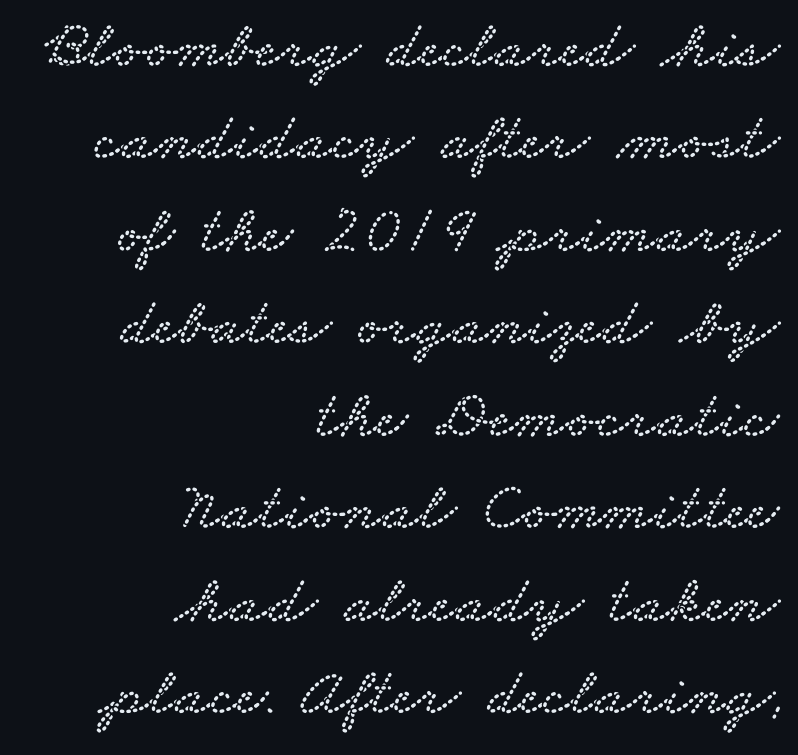
The image shows 68 px wide serif type; set right-aligned, normal line spacing (1.36x), normal letter spacing, not underlined; low stroke contrast and a small x-height.
